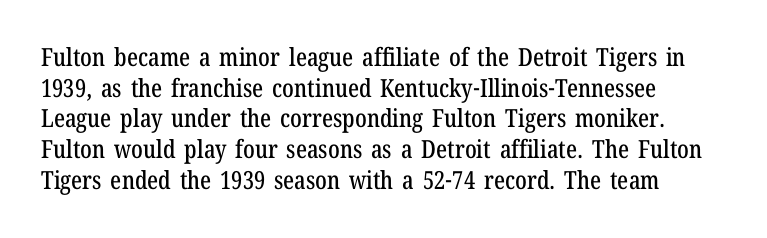
Q: Is the text italic (slanted)? A: No, it is upright.
Q: Is the text underlined? A: No.
Q: How is the paragraph aligned? A: Left-aligned.
Q: Is the spacing between letters normal or unusually wide? A: Normal.
